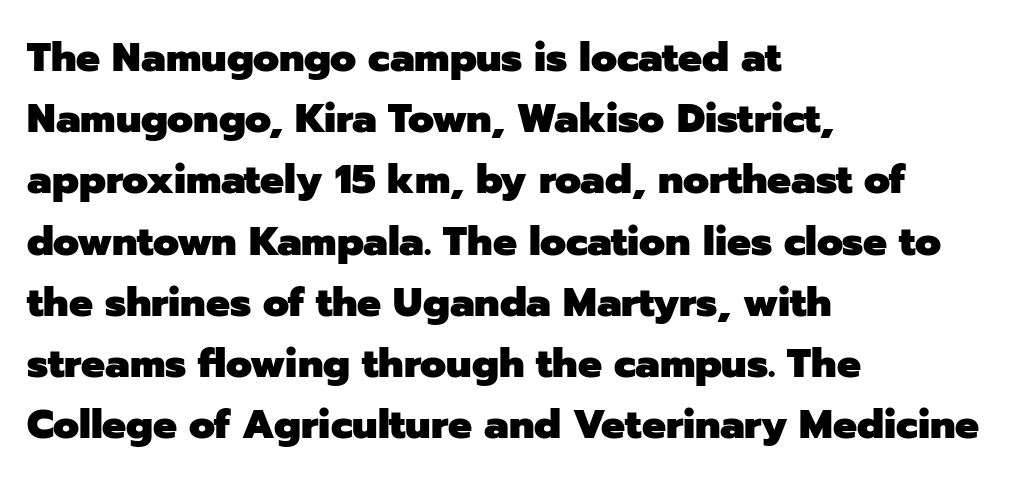
In terms of posture, this sample is upright. Look at the bottom of the vertical strokes: they stop flat, with no serifs. Each new line begins a customary step beneath the previous one. Here the designer chose a conventional face with non-uniform glyph widths. The specimen omits any rule beneath the text block's lines.
